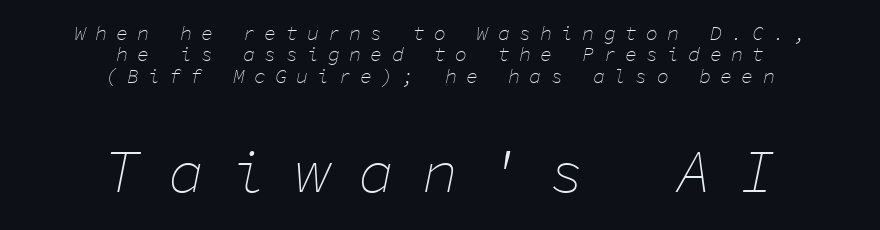
The image shows 60 px thin type, italic (leaning right), monospaced; set centered, tight line spacing (1.07x), unusually wide letter spacing (+0.46 em), not underlined; the second (bottom) block is 3.0x larger; low stroke contrast and a medium x-height.
